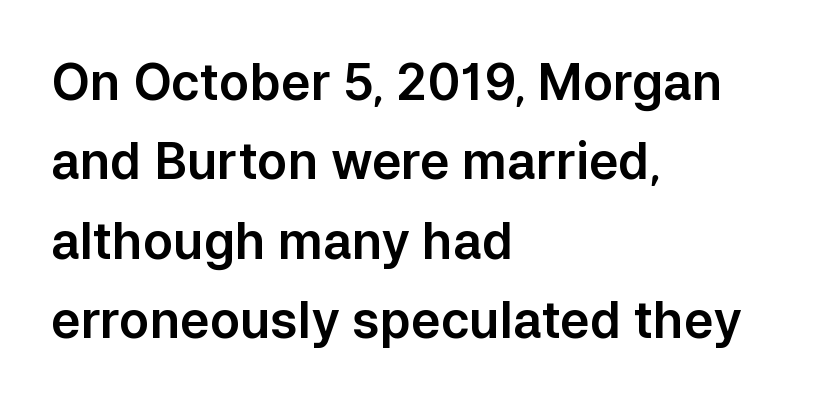
The image shows 50 px sans-serif type, upright; set left-aligned, normal line spacing (1.59x), normal letter spacing, not underlined; low stroke contrast and a medium x-height.
